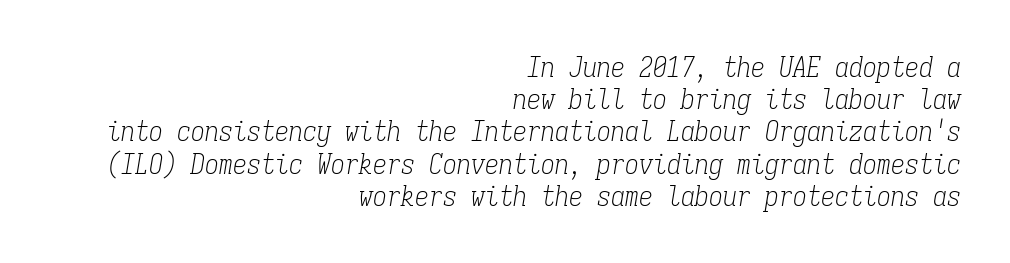
{"serif": "yes", "italic": "yes", "lean": "right", "slant_degrees": 9, "bold": "no", "weight": "light", "width": "condensed", "stroke_contrast": "low", "x_height": "medium", "monospaced": "yes", "underline": "no", "align": "right", "line_spacing": "tight", "line_spacing_ratio": 1.15, "letter_spacing": "normal", "letter_spacing_em": 0.0, "glyph_px": 28}
